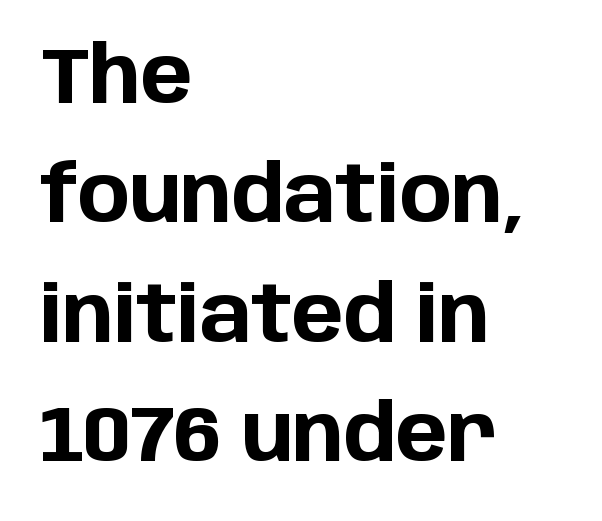
Q: Is the text bold? A: Yes.
Q: Is the text italic (slanted)? A: No, it is upright.
Q: Is the typeface a serif or a sans-serif typeface? A: Sans-serif.
Q: Is the text underlined? A: No.
Q: How is the paragraph aligned? A: Left-aligned.
Q: Is the spacing between letters normal or unusually wide? A: Normal.
Q: Is the spacing between lines tight, normal or loose? A: Normal.
Q: Width (condensed, normal, or wide)? A: Normal.
Q: Stroke contrast? A: Low.
Q: x-height? A: Large.
Q: Monospaced? A: No.
